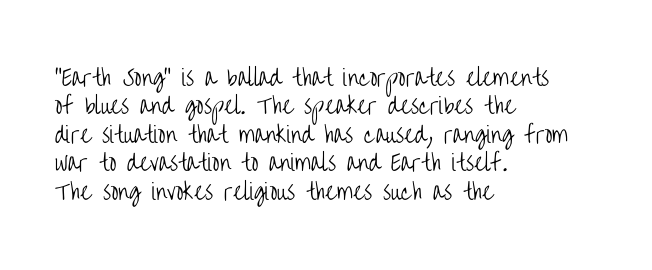
The image shows 22 px text type, upright; set left-aligned, normal line spacing (1.29x), normal letter spacing, not underlined.
